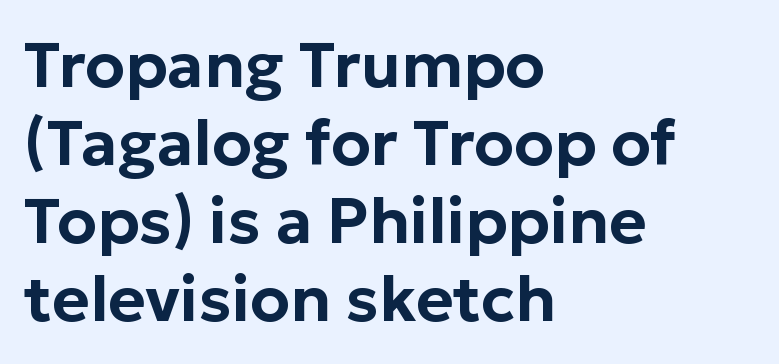
Q: Is the text italic (slanted)? A: No, it is upright.
Q: Is the typeface a serif or a sans-serif typeface? A: Sans-serif.
Q: Is the text underlined? A: No.
Q: How is the paragraph aligned? A: Left-aligned.
Q: Is the spacing between letters normal or unusually wide? A: Normal.
Q: Width (condensed, normal, or wide)? A: Normal.
Q: Stroke contrast? A: Low.
Q: x-height? A: Medium.
Q: Monospaced? A: No.
